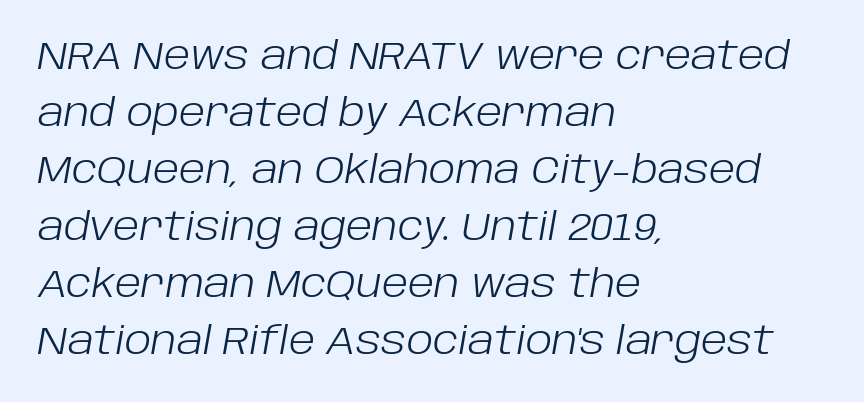
Q: Is the text bold? A: No.
Q: Is the text italic (slanted)? A: Yes, it leans right by about 10 degrees.
Q: Is the text underlined? A: No.
Q: How is the paragraph aligned? A: Left-aligned.
Q: Is the spacing between letters normal or unusually wide? A: Normal.
Q: Is the spacing between lines tight, normal or loose? A: Normal.
Q: Width (condensed, normal, or wide)? A: Normal.
Q: Stroke contrast? A: Low.
Q: x-height? A: Large.
Q: Monospaced? A: No.
